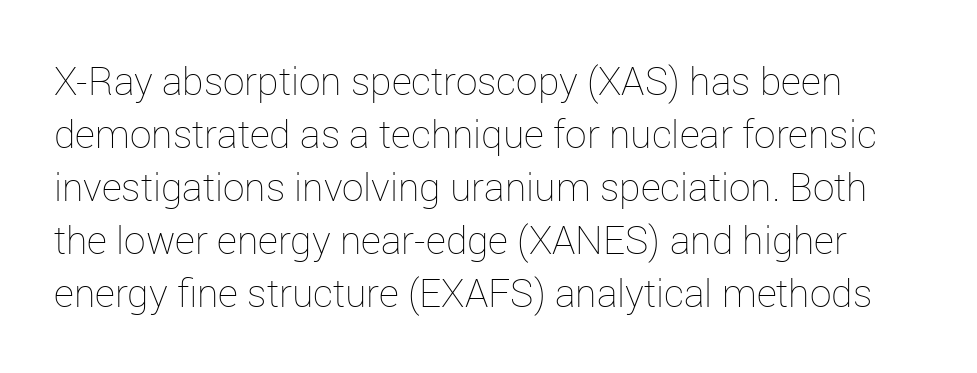
Q: Is the text bold? A: No.
Q: Is the text italic (slanted)? A: No, it is upright.
Q: Is the text underlined? A: No.
Q: Is the spacing between letters normal or unusually wide? A: Normal.
Q: Is the spacing between lines tight, normal or loose? A: Normal.
Q: Width (condensed, normal, or wide)? A: Normal.
Q: Stroke contrast? A: Low.
Q: x-height? A: Medium.
Q: Monospaced? A: No.
